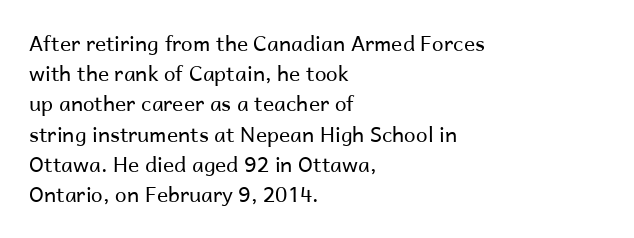
{"italic": "no", "bold": "no", "underline": "no", "align": "left", "line_spacing": "normal", "line_spacing_ratio": 1.44, "letter_spacing": "normal", "letter_spacing_em": 0.0, "glyph_px": 21}
